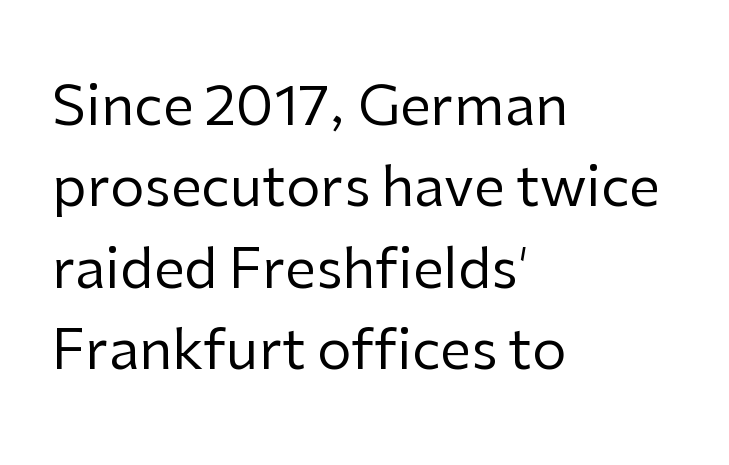
The image shows 55 px regular-weight sans-serif type, upright; set left-aligned, normal line spacing (1.48x), normal letter spacing, not underlined; low stroke contrast and a medium x-height.
